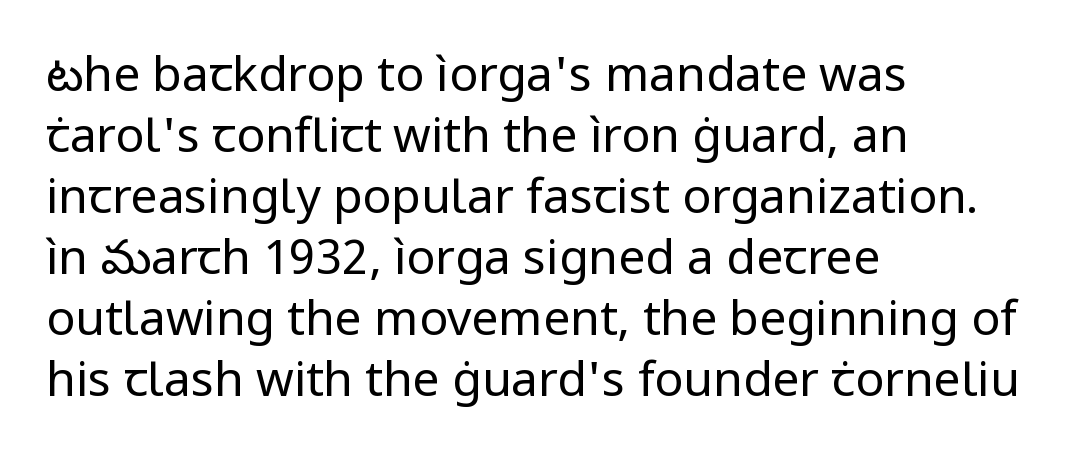
Each letter keeps its own natural width here, so spacing adapts to shape. Rendered with straight, roman letterforms. A normal amount of white space separates one row of letters from the next. Left-aligned paragraph, ragged on the right. Students, note that the glyphs here touch the page at normal intervals.
